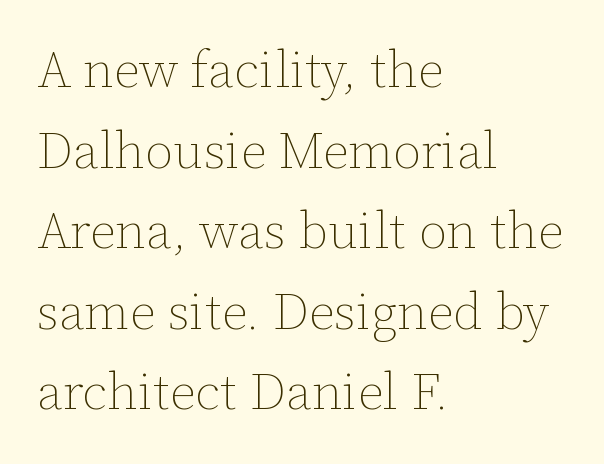
{"italic": "no", "bold": "no", "weight": "thin", "width": "normal", "stroke_contrast": "low", "x_height": "medium", "monospaced": "no", "underline": "no", "align": "left", "line_spacing": "normal", "line_spacing_ratio": 1.58, "letter_spacing": "normal", "letter_spacing_em": 0.0, "glyph_px": 51}
